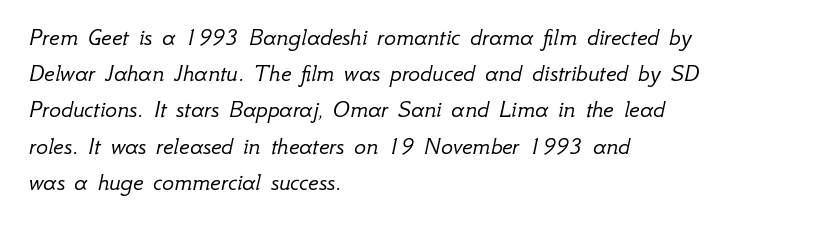
{"italic": "yes", "lean": "right", "slant_degrees": 12, "bold": "no", "underline": "no", "align": "left", "line_spacing": "normal", "line_spacing_ratio": 1.45, "letter_spacing": "normal", "letter_spacing_em": 0.0, "glyph_px": 25}
